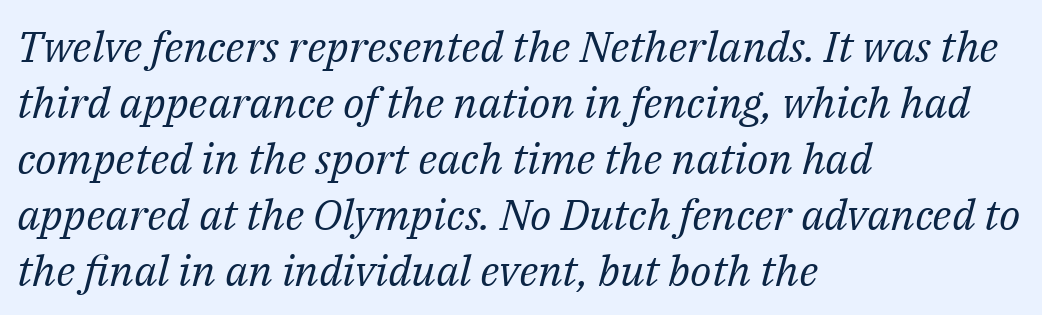
Q: Is the text bold? A: No.
Q: Is the text italic (slanted)? A: Yes, it leans right by about 14 degrees.
Q: Is the typeface a serif or a sans-serif typeface? A: Serif.
Q: Is the text underlined? A: No.
Q: How is the paragraph aligned? A: Left-aligned.
Q: Is the spacing between letters normal or unusually wide? A: Normal.
Q: Is the spacing between lines tight, normal or loose? A: Normal.
Q: Width (condensed, normal, or wide)? A: Normal.
Q: Stroke contrast? A: Medium.
Q: x-height? A: Medium.
Q: Monospaced? A: No.
